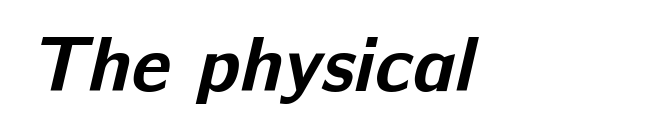
Q: Is the text bold? A: Yes.
Q: Is the typeface a serif or a sans-serif typeface? A: Sans-serif.
Q: Is the text underlined? A: No.
Q: Is the spacing between letters normal or unusually wide? A: Normal.
Q: Width (condensed, normal, or wide)? A: Normal.
Q: Stroke contrast? A: Low.
Q: x-height? A: Medium.
Q: Monospaced? A: No.
